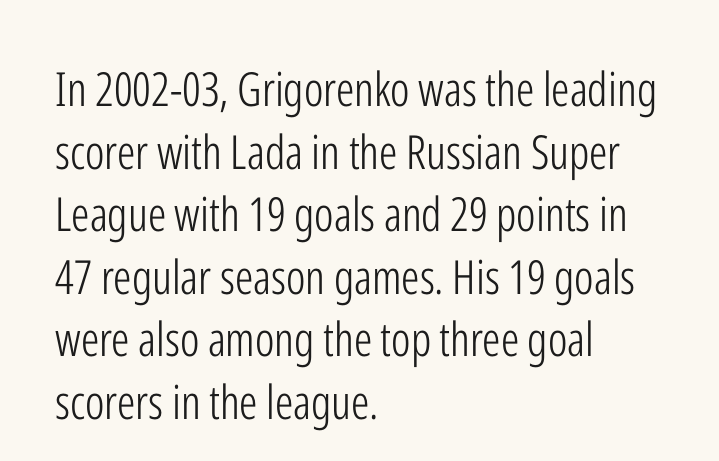
{"serif": "no", "italic": "no", "bold": "no", "weight": "light", "width": "condensed", "stroke_contrast": "low", "x_height": "medium", "monospaced": "no", "underline": "no", "align": "left", "line_spacing": "normal", "line_spacing_ratio": 1.33, "letter_spacing": "normal", "letter_spacing_em": 0.0, "glyph_px": 47}
